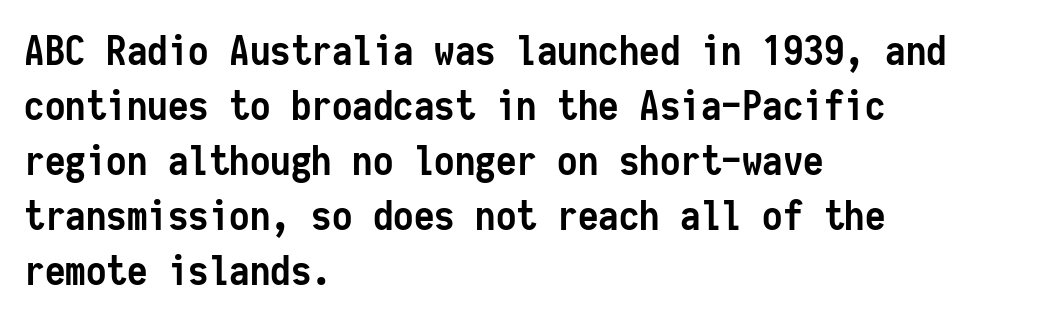
Q: Is the text bold? A: Yes.
Q: Is the text italic (slanted)? A: No, it is upright.
Q: Is the typeface a serif or a sans-serif typeface? A: Sans-serif.
Q: Is the text underlined? A: No.
Q: How is the paragraph aligned? A: Left-aligned.
Q: Is the spacing between letters normal or unusually wide? A: Normal.
Q: Is the spacing between lines tight, normal or loose? A: Normal.
Q: Width (condensed, normal, or wide)? A: Condensed.
Q: Stroke contrast? A: Low.
Q: x-height? A: Medium.
Q: Monospaced? A: Yes.
